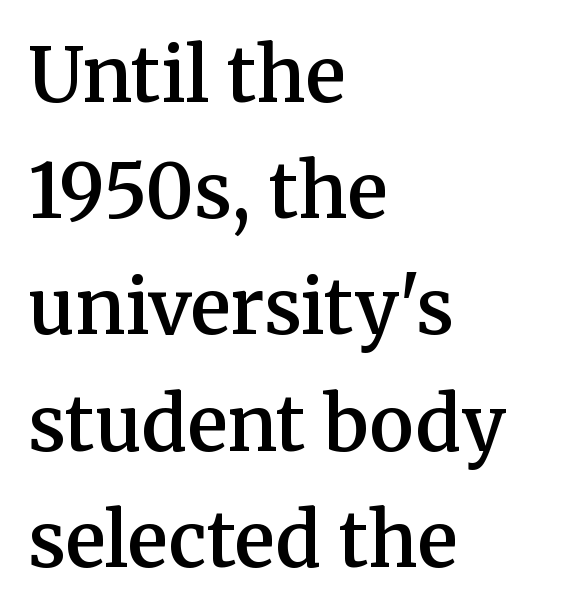
The face used here is proportionally spaced, like ordinary book or web type. Regular leading. Style check: upright. Serif or sans? Serif — the stroke terminals have little feet. The face used here is rendered with its standard letterfit.
